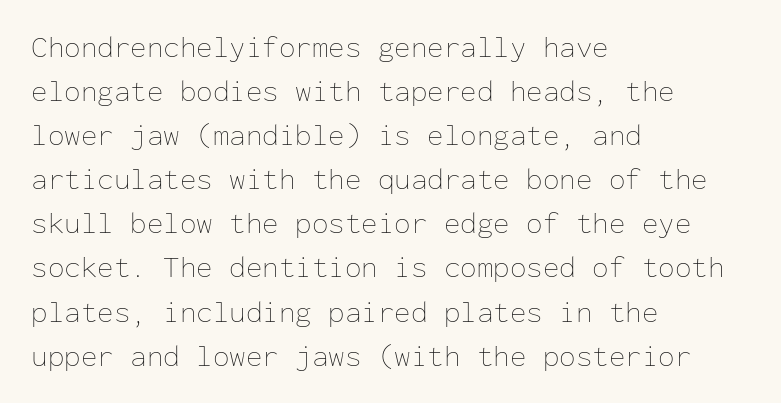
{"italic": "no", "bold": "no", "weight": "thin", "width": "normal", "stroke_contrast": "low", "x_height": "medium", "monospaced": "yes", "underline": "no", "align": "left", "line_spacing": "normal", "line_spacing_ratio": 1.47, "letter_spacing": "normal", "letter_spacing_em": 0.0, "glyph_px": 30}
